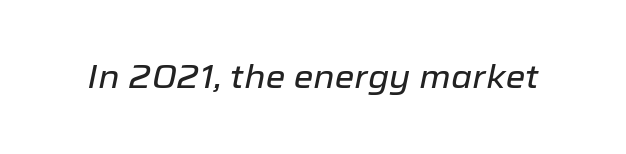
The face used here has a pronounced slope to its letters. Character widths vary here, with narrow letters taking less room than wide ones. What stands out about the letter spacing? Nothing — it is the standard amount. A bare baseline throughout the passage.
